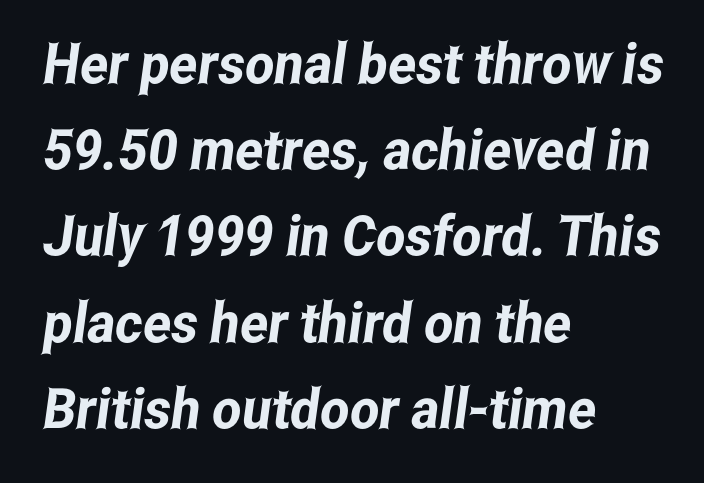
The image shows 56 px condensed sans-serif type; set left-aligned, normal line spacing (1.54x), normal letter spacing, not underlined; low stroke contrast and a medium x-height.
